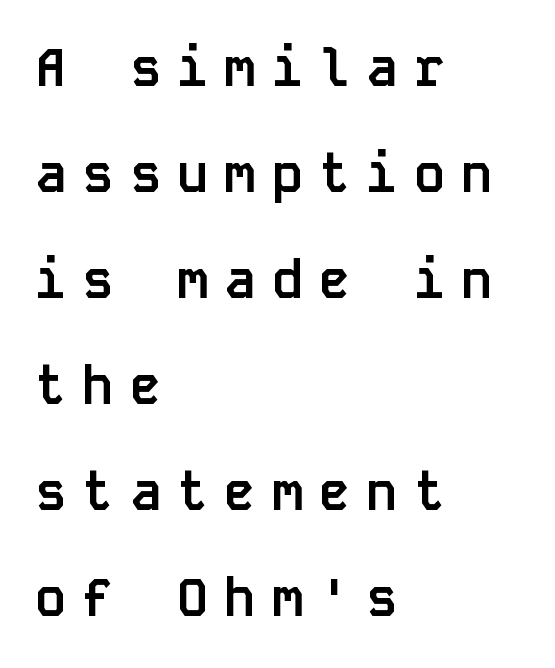
The image shows 52 px semibold sans-serif type, upright, monospaced; set left-aligned, loose line spacing (2.04x), unusually wide letter spacing (+0.31 em), not underlined; low stroke contrast and a large x-height.
